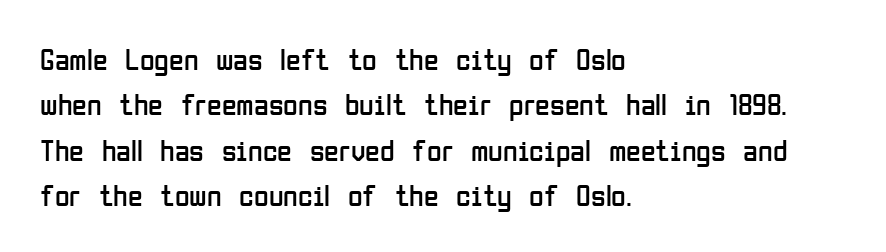
Q: Is the text bold? A: No.
Q: Is the text italic (slanted)? A: No, it is upright.
Q: Is the typeface a serif or a sans-serif typeface? A: Sans-serif.
Q: Is the text underlined? A: No.
Q: How is the paragraph aligned? A: Left-aligned.
Q: Is the spacing between letters normal or unusually wide? A: Normal.
Q: Is the spacing between lines tight, normal or loose? A: Normal.
Q: Width (condensed, normal, or wide)? A: Condensed.
Q: Stroke contrast? A: Low.
Q: x-height? A: Medium.
Q: Monospaced? A: No.
